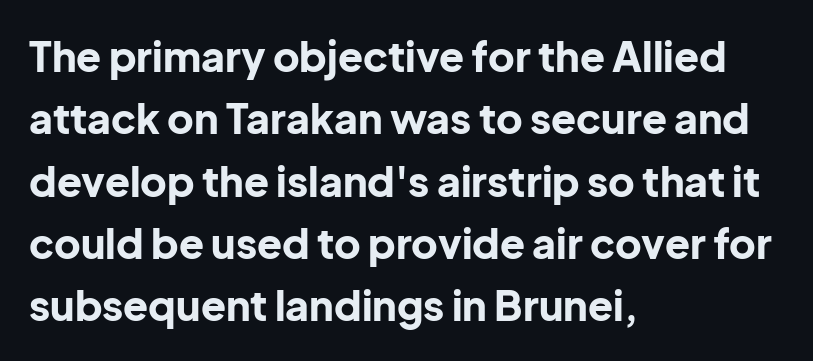
The image shows 41 px bold sans-serif type, upright; set left-aligned, normal line spacing (1.52x), normal letter spacing, not underlined; low stroke contrast and a medium x-height.
